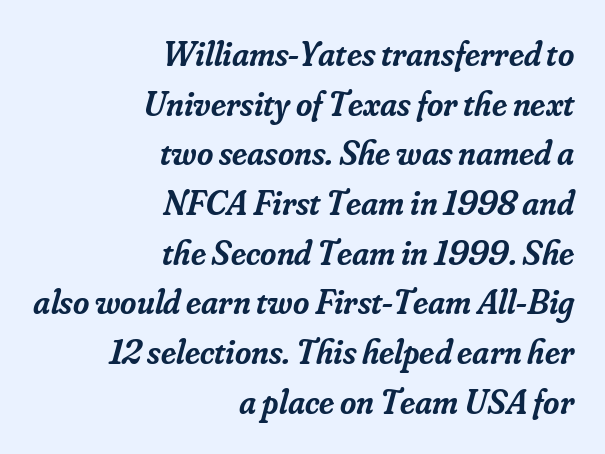
{"serif": "yes", "italic": "yes", "lean": "right", "slant_degrees": 16, "bold": "semi", "weight": "semibold", "width": "normal", "stroke_contrast": "low", "x_height": "small", "monospaced": "no", "underline": "no", "align": "right", "line_spacing": "normal", "line_spacing_ratio": 1.42, "letter_spacing": "normal", "letter_spacing_em": 0.0, "glyph_px": 35}
